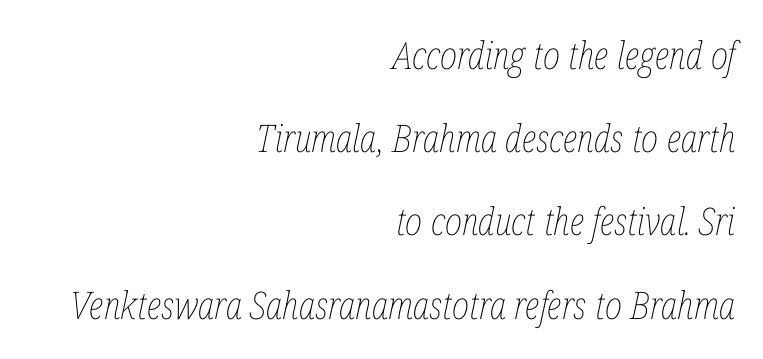
{"italic": "yes", "lean": "right", "slant_degrees": 12, "bold": "no", "weight": "thin", "width": "condensed", "stroke_contrast": "low", "x_height": "medium", "monospaced": "no", "underline": "no", "align": "right", "line_spacing": "loose", "line_spacing_ratio": 2.19, "letter_spacing": "normal", "letter_spacing_em": 0.0, "glyph_px": 38}
